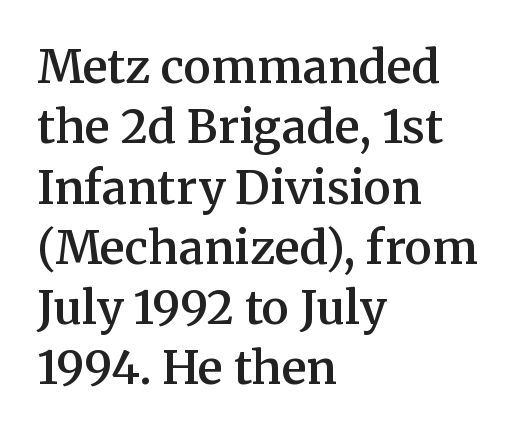
{"serif": "yes", "italic": "no", "bold": "semi", "weight": "semibold", "width": "normal", "stroke_contrast": "medium", "x_height": "medium", "monospaced": "no", "underline": "no", "align": "left", "line_spacing": "normal", "line_spacing_ratio": 1.31, "letter_spacing": "normal", "letter_spacing_em": 0.0, "glyph_px": 46}
